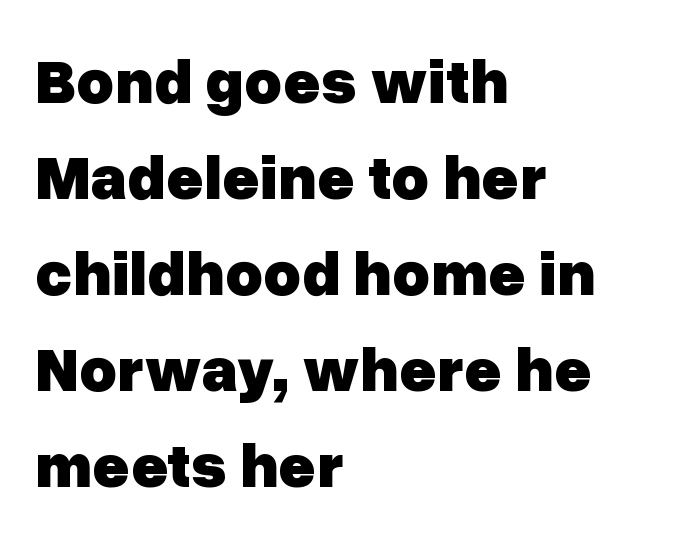
{"serif": "no", "italic": "no", "bold": "yes", "weight": "heavy", "width": "normal", "stroke_contrast": "low", "x_height": "medium", "monospaced": "no", "underline": "no", "align": "left", "line_spacing": "normal", "line_spacing_ratio": 1.5, "letter_spacing": "normal", "letter_spacing_em": 0.0, "glyph_px": 64}
